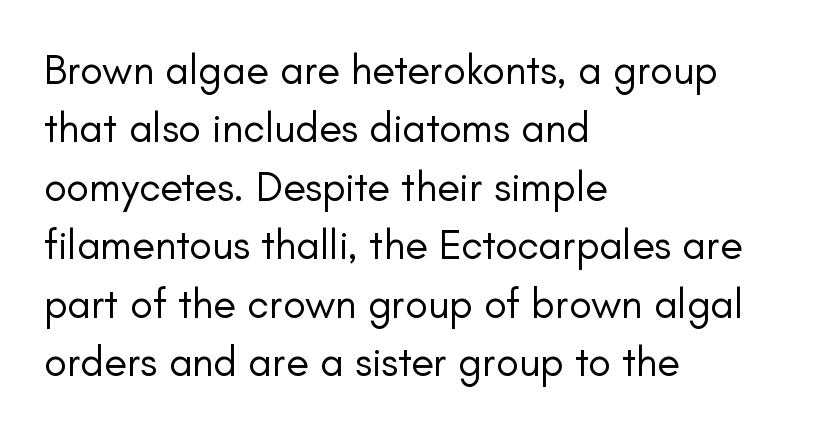
Q: Is the text bold? A: No.
Q: Is the text italic (slanted)? A: No, it is upright.
Q: Is the typeface a serif or a sans-serif typeface? A: Sans-serif.
Q: Is the text underlined? A: No.
Q: How is the paragraph aligned? A: Left-aligned.
Q: Is the spacing between letters normal or unusually wide? A: Normal.
Q: Is the spacing between lines tight, normal or loose? A: Normal.
Q: Width (condensed, normal, or wide)? A: Normal.
Q: Stroke contrast? A: Low.
Q: x-height? A: Small.
Q: Monospaced? A: No.
